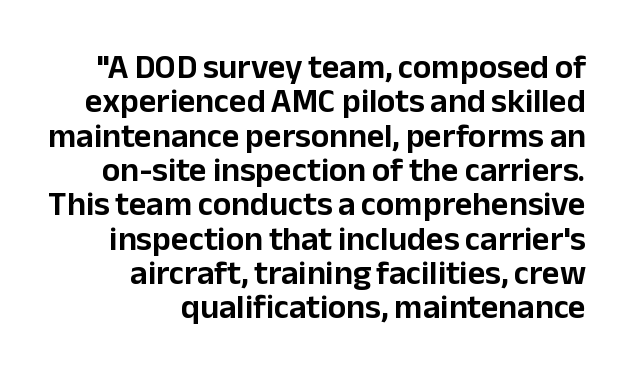
{"serif": "no", "italic": "no", "width": "normal", "stroke_contrast": "low", "x_height": "medium", "monospaced": "no", "underline": "no", "align": "right", "line_spacing": "tight", "line_spacing_ratio": 1.01, "letter_spacing": "normal", "letter_spacing_em": 0.0, "glyph_px": 34}
